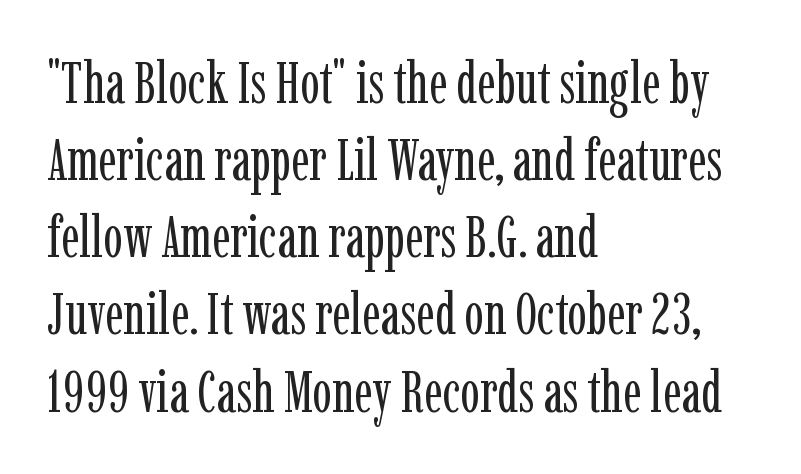
Q: Is the text bold? A: No.
Q: Is the text italic (slanted)? A: No, it is upright.
Q: Is the typeface a serif or a sans-serif typeface? A: Serif.
Q: Is the text underlined? A: No.
Q: How is the paragraph aligned? A: Left-aligned.
Q: Is the spacing between letters normal or unusually wide? A: Normal.
Q: Is the spacing between lines tight, normal or loose? A: Normal.
Q: Width (condensed, normal, or wide)? A: Condensed.
Q: Stroke contrast? A: Low.
Q: x-height? A: Medium.
Q: Monospaced? A: No.
